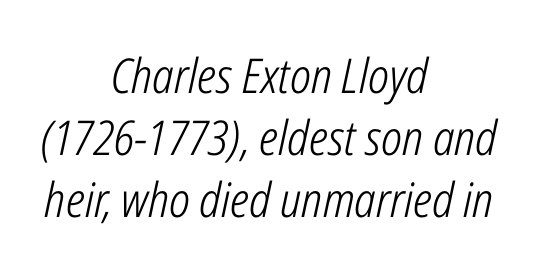
{"italic": "yes", "lean": "right", "slant_degrees": 12, "bold": "no", "weight": "light", "width": "condensed", "stroke_contrast": "low", "x_height": "medium", "monospaced": "no", "underline": "no", "align": "center", "line_spacing": "normal", "line_spacing_ratio": 1.29, "letter_spacing": "normal", "letter_spacing_em": 0.0, "glyph_px": 48}
